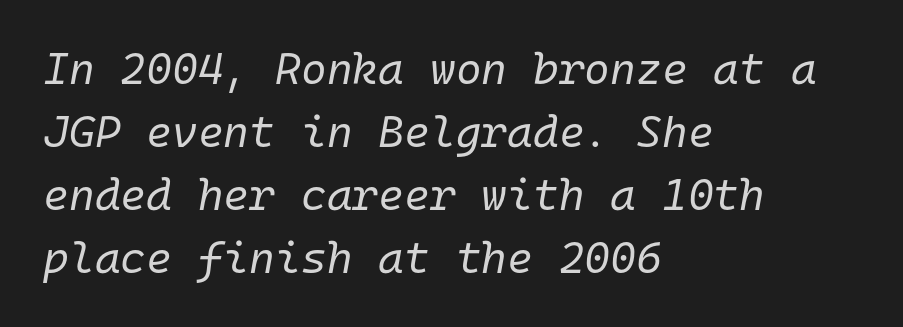
The image shows 44 px regular-weight type, italic (leaning right), monospaced; set left-aligned, normal line spacing (1.43x), normal letter spacing, not underlined; low stroke contrast and a medium x-height.
